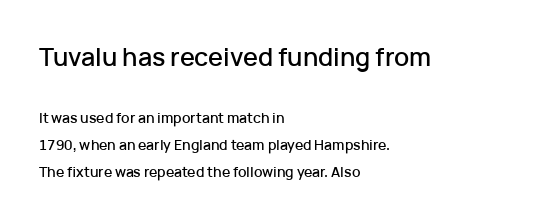
The font's upright variant was chosen for this text. Only glyphs here, with clear space below each row. Each line starts at the same left margin while the right side varies. The rendering uses a large line-height, opening up the rows.
